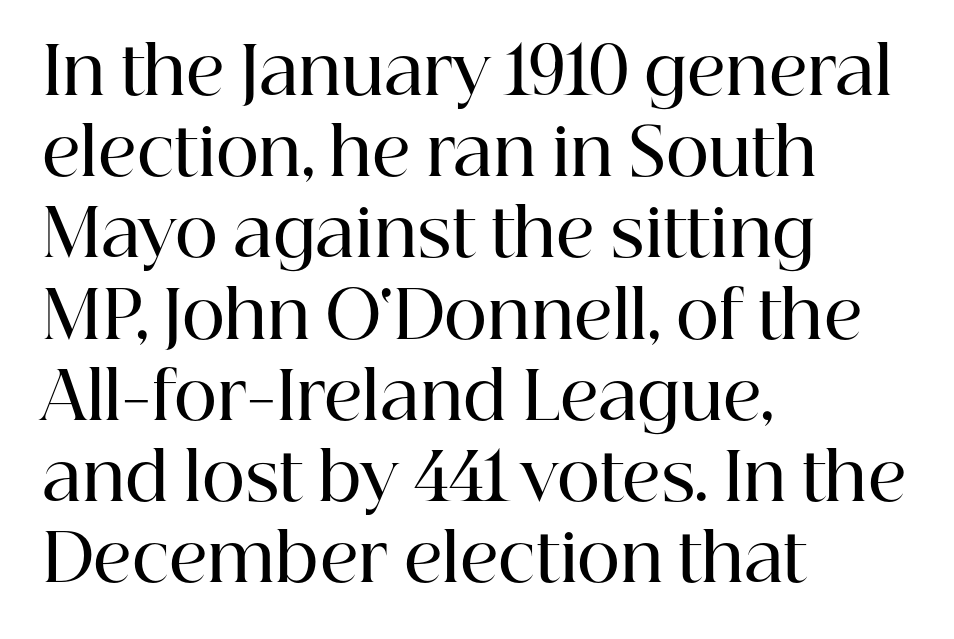
{"serif": "yes", "italic": "no", "bold": "semi", "weight": "semibold", "width": "normal", "stroke_contrast": "high", "x_height": "medium", "monospaced": "no", "underline": "no", "align": "left", "line_spacing_ratio": 1.23, "letter_spacing": "normal", "letter_spacing_em": 0.0, "glyph_px": 66}
